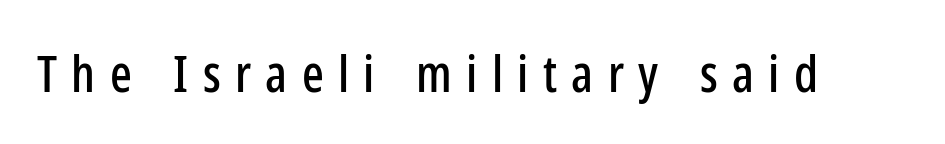
The image shows 51 px condensed sans-serif type, upright; set unusually wide letter spacing (+0.28 em), not underlined; low stroke contrast and a medium x-height.
